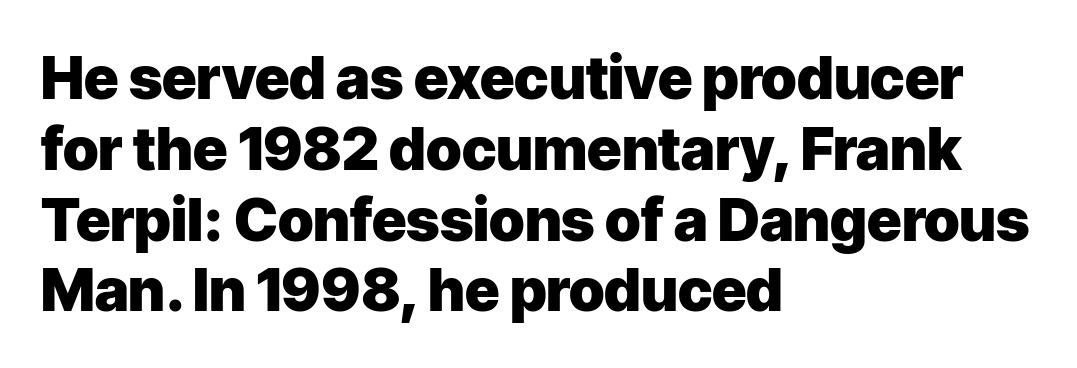
The image shows 59 px heavy sans-serif type, upright; set left-aligned, line spacing 1.2x, normal letter spacing, not underlined; low stroke contrast and a medium x-height.
